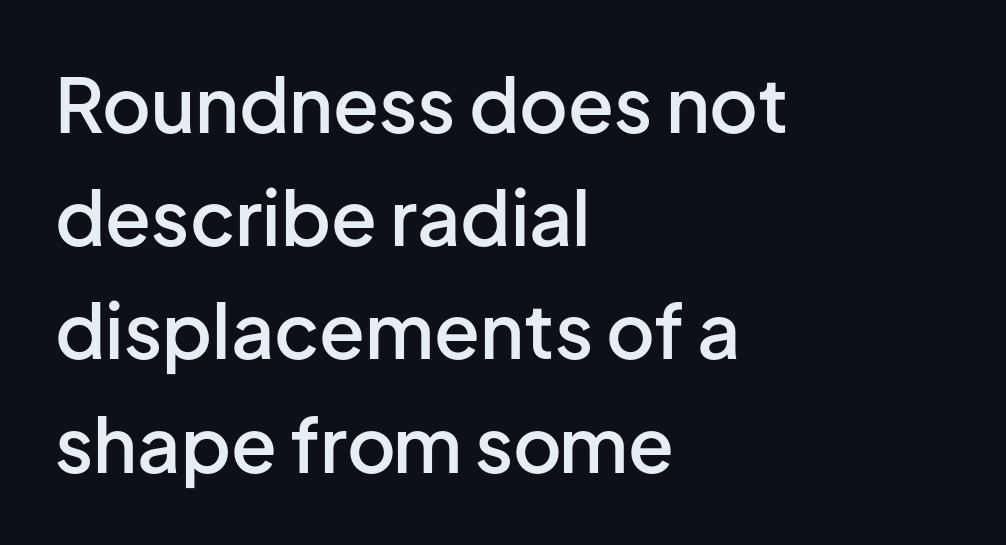
The image shows 75 px semibold sans-serif type, upright; set left-aligned, normal line spacing (1.51x), normal letter spacing, not underlined; low stroke contrast and a medium x-height.
